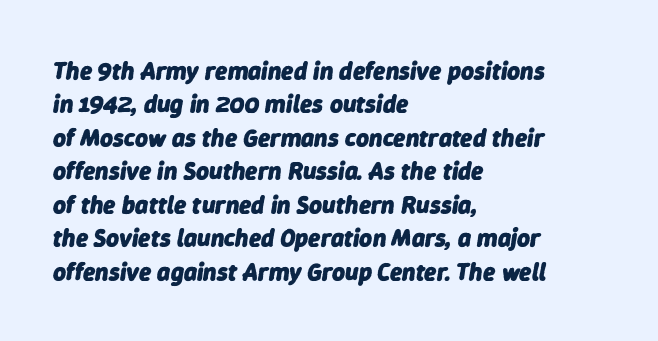
A typesetter would call this zero additional tracking. This is oblique type, the kind used for emphasis or titles. Each new line begins a customary step beneath the previous one. Descender tails drop into unmarked territory.
